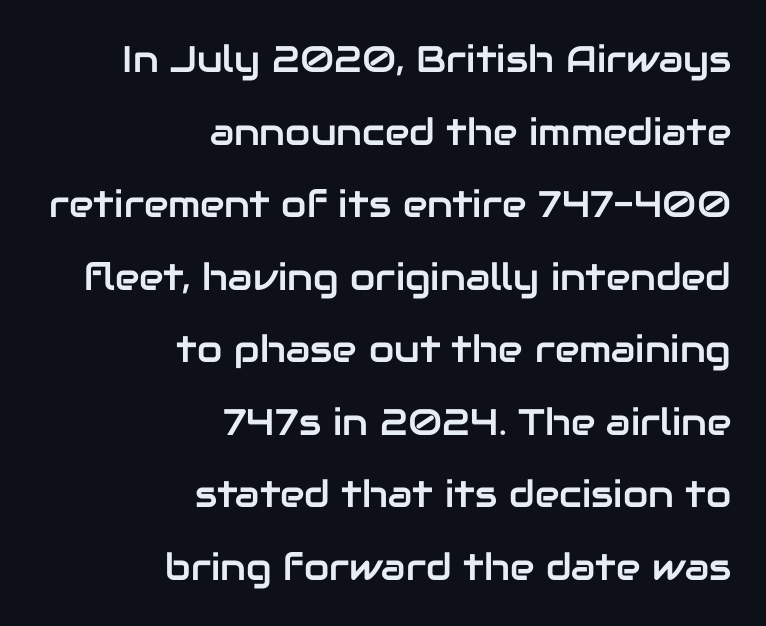
This block would shrink considerably if given ordinary leading; it's expanded now. Short and long lines alike share a common ending point at right. Character widths vary here, with narrow letters taking less room than wide ones. Nobody touched the tracking dial on this one.
